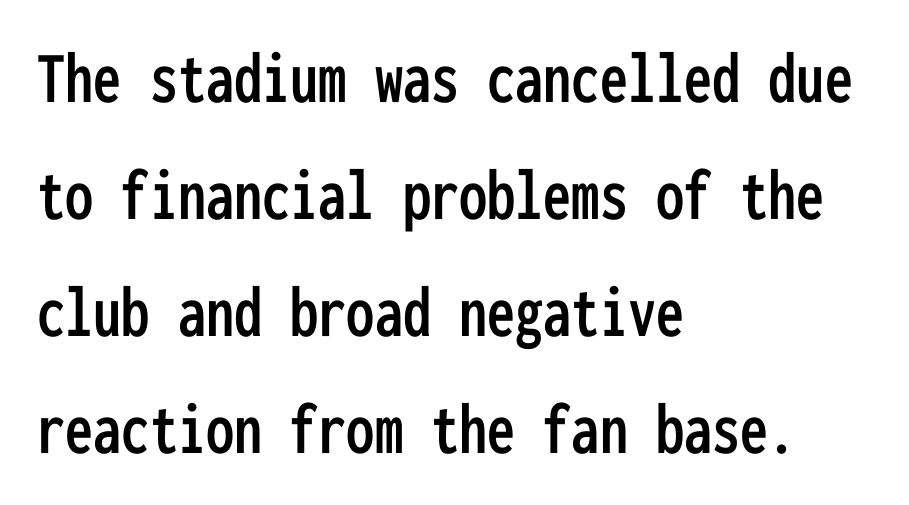
The image shows 75 px condensed sans-serif type, upright, monospaced; set left-aligned, normal line spacing (1.56x), normal letter spacing, not underlined; low stroke contrast and a medium x-height.
